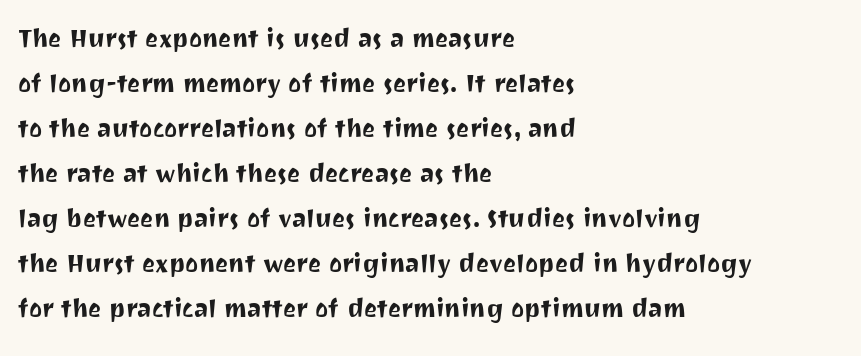
When letters stand straight like this, we call the style roman or upright. Each letter's strokes conclude bluntly, with no projecting serifs. The rendering uses a moderate line-height, typical for paragraphs. All the whitespace from short lines collects on the right. Quick note: underline off.
